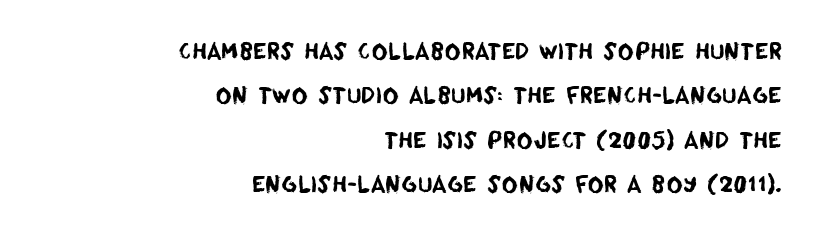
{"underline": "no", "align": "right", "line_spacing": "loose", "line_spacing_ratio": 2.02, "letter_spacing": "normal", "letter_spacing_em": 0.0, "glyph_px": 22}
